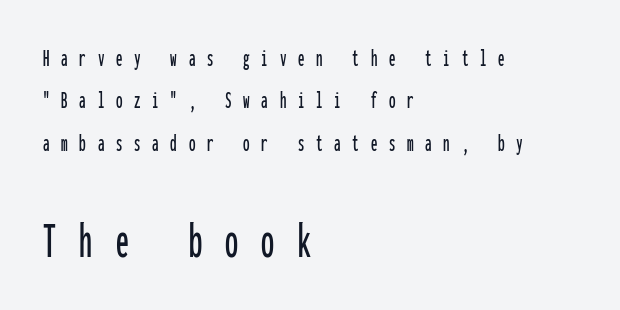
The image shows 52 px condensed sans-serif type, upright, monospaced; set left-aligned, normal line spacing (1.63x), unusually wide letter spacing (+0.45 em), not underlined; the second (bottom) block is 2.0x larger; low stroke contrast and a medium x-height.
